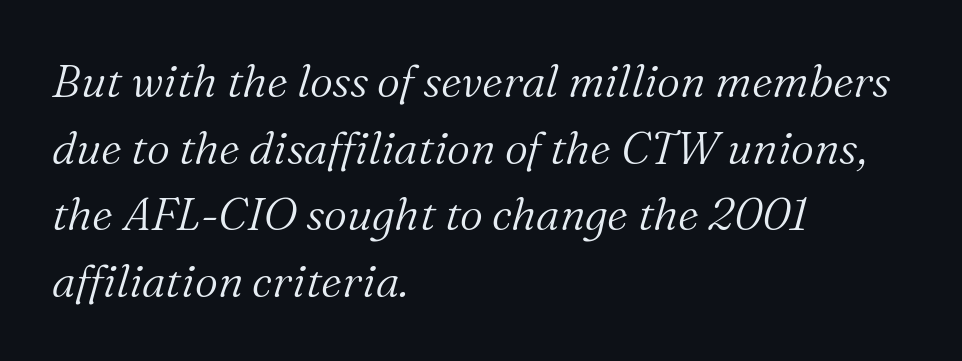
Q: Is the text bold? A: No.
Q: Is the text italic (slanted)? A: Yes, it leans right by about 16 degrees.
Q: Is the typeface a serif or a sans-serif typeface? A: Serif.
Q: Is the text underlined? A: No.
Q: How is the paragraph aligned? A: Left-aligned.
Q: Is the spacing between letters normal or unusually wide? A: Normal.
Q: Is the spacing between lines tight, normal or loose? A: Normal.
Q: Width (condensed, normal, or wide)? A: Normal.
Q: Stroke contrast? A: Medium.
Q: x-height? A: Medium.
Q: Monospaced? A: No.
